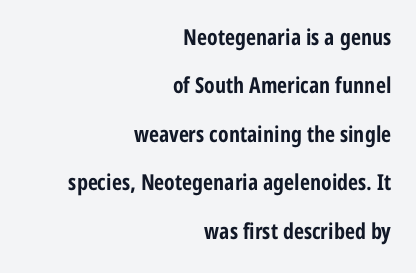
The image shows 22 px bold type, upright; set right-aligned, loose line spacing (2.2x), normal letter spacing, not underlined.
